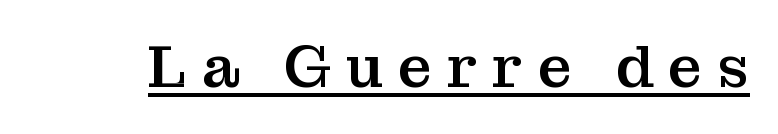
Q: Is the text italic (slanted)? A: No, it is upright.
Q: Is the typeface a serif or a sans-serif typeface? A: Serif.
Q: Is the text underlined? A: Yes.
Q: Is the spacing between letters normal or unusually wide? A: Unusually wide.
Q: Width (condensed, normal, or wide)? A: Normal.
Q: Stroke contrast? A: Medium.
Q: x-height? A: Medium.
Q: Monospaced? A: No.
